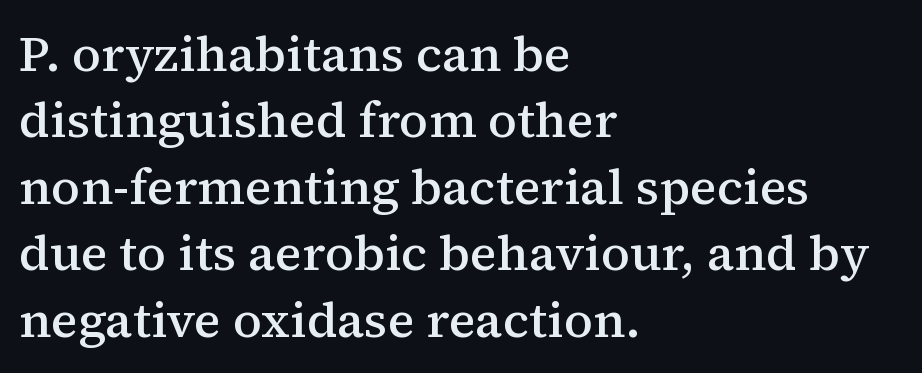
The designer left line spacing at the default. Think of a printed novel: that variable character pitch is what you see here. Semibold letterforms, between regular and bold. This sample uses a serif face. Words float on clear page, feet unadorned.
